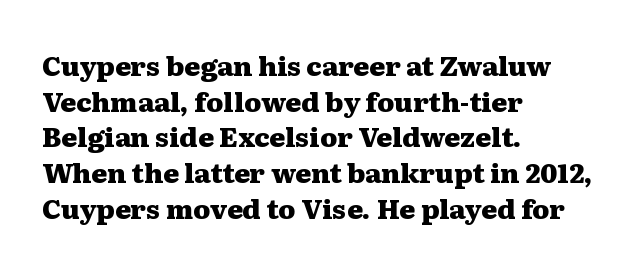
The image shows 27 px bold type, upright; set left-aligned, normal line spacing (1.32x), normal letter spacing, not underlined.
